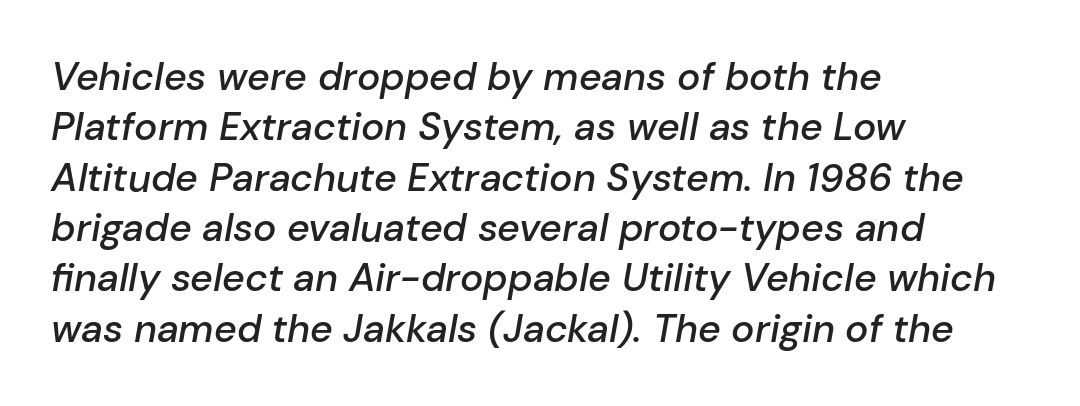
The image shows 39 px semibold type, italic (leaning right); set left-aligned, normal line spacing (1.29x), normal letter spacing, not underlined; low stroke contrast and a medium x-height.
